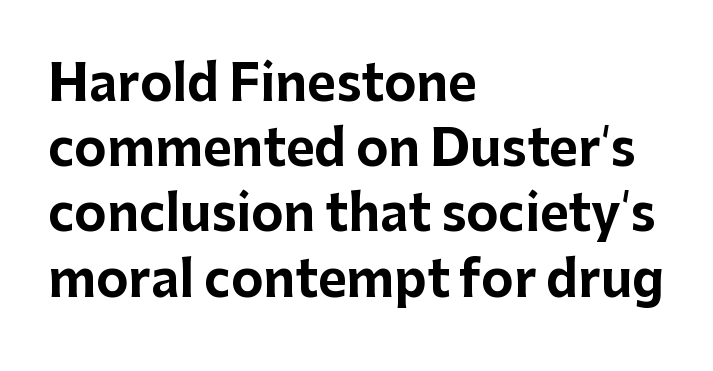
The image shows 49 px bold sans-serif type, upright; set left-aligned, normal line spacing (1.33x), normal letter spacing, not underlined; low stroke contrast and a medium x-height.
